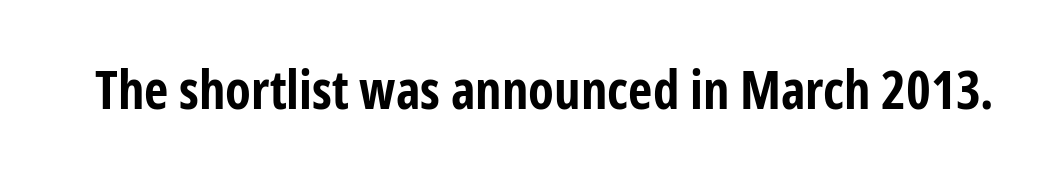
The image shows 53 px bold, condensed sans-serif type, upright; set normal letter spacing, not underlined; low stroke contrast and a medium x-height.
